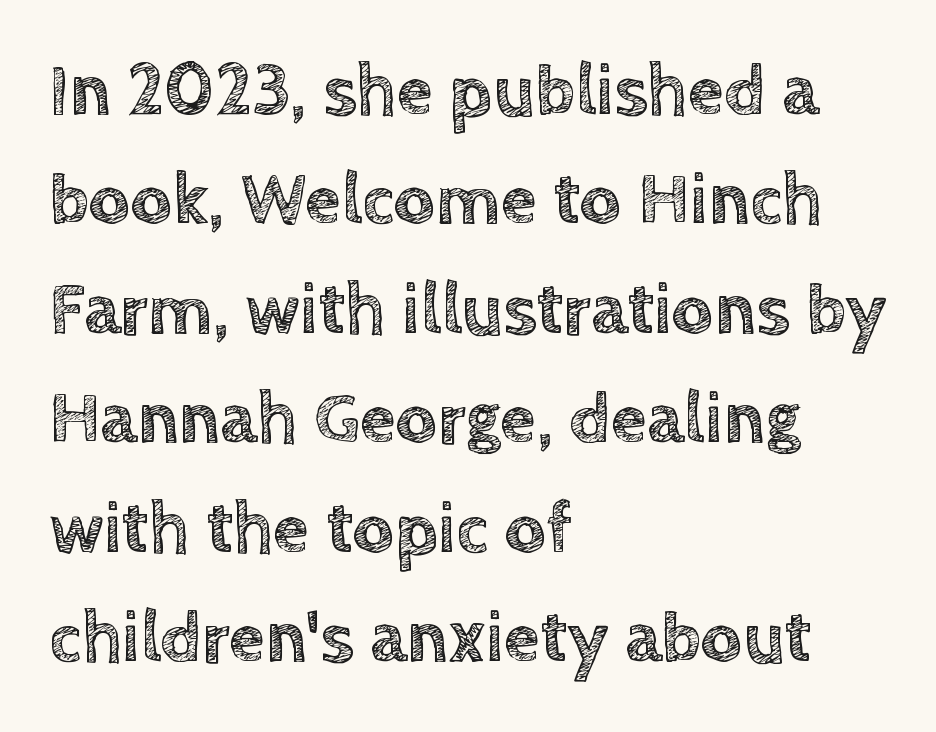
The area under the type is left untouched. If you measured baseline to baseline, you'd find a middling distance. The letterforms sit shoulder to shoulder at normal distance. Varying glyph widths throughout — classic text-font behaviour. This rendering uses left alignment, leaving the right contour irregular.
